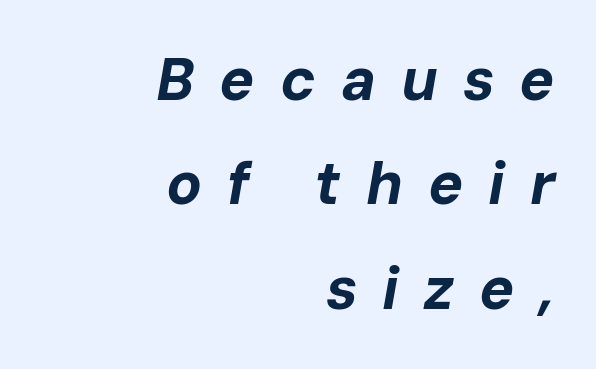
Q: Is the text bold? A: Yes.
Q: Is the text italic (slanted)? A: Yes, it leans right by about 10 degrees.
Q: Is the text underlined? A: No.
Q: How is the paragraph aligned? A: Right-aligned.
Q: Is the spacing between letters normal or unusually wide? A: Unusually wide.
Q: Width (condensed, normal, or wide)? A: Normal.
Q: Stroke contrast? A: Low.
Q: x-height? A: Medium.
Q: Monospaced? A: No.
